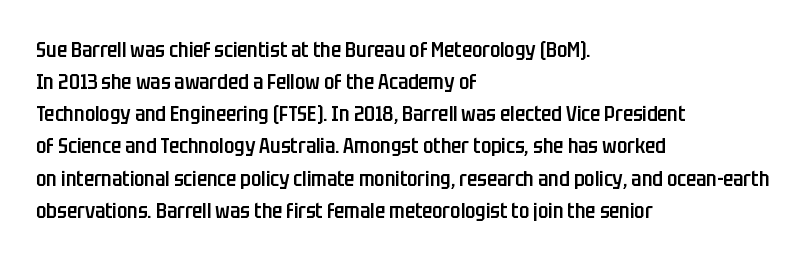
Regular leading. This sample is left-justified, so line endings fall wherever the words run out. Honestly, the letter spacing is just normal — you wouldn't notice it. The glyphs are unaccompanied by any horizontal stroke below them. Every letter is mildly thick-stroked: semibold rather than bold.
